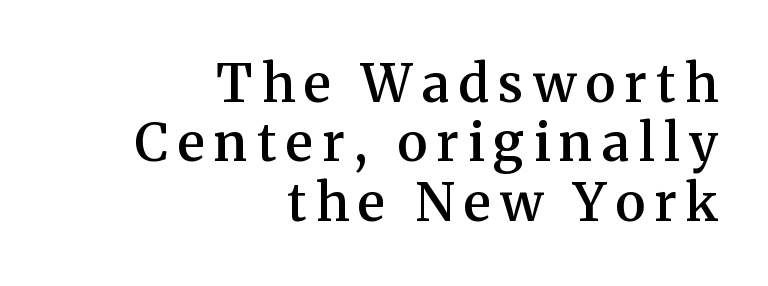
{"serif": "yes", "italic": "no", "bold": "semi", "weight": "semibold", "width": "normal", "stroke_contrast": "medium", "x_height": "medium", "monospaced": "no", "underline": "no", "align": "right", "line_spacing": "tight", "line_spacing_ratio": 1.14, "glyph_px": 52}
